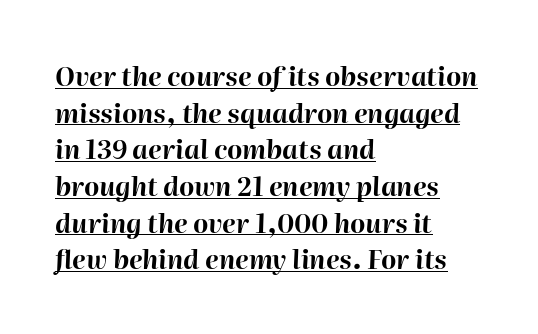
The image shows 26 px bold type, italic (leaning right); set left-aligned, normal line spacing (1.41x), normal letter spacing, underlined.
